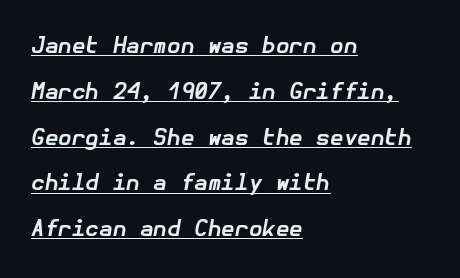
{"italic": "yes", "lean": "right", "slant_degrees": 10, "bold": "yes", "underline": "yes", "align": "left", "line_spacing": "loose", "line_spacing_ratio": 2.08, "letter_spacing": "normal", "letter_spacing_em": 0.0, "glyph_px": 22}
